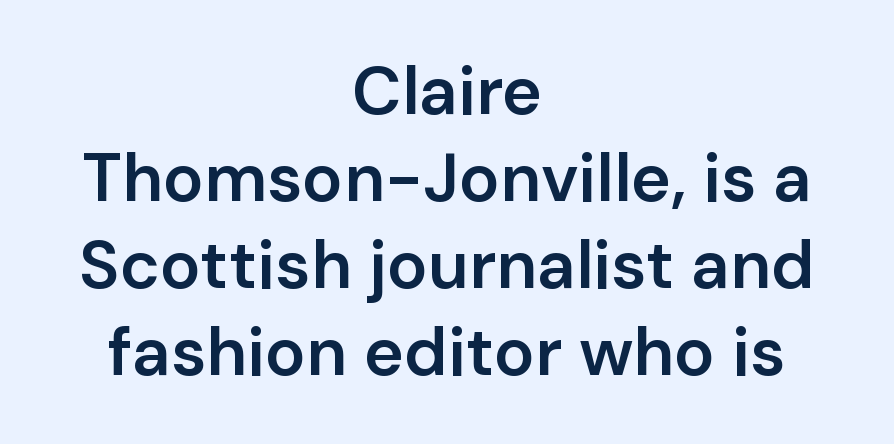
Caption: multi-line text, centered on the measure. Is this a fixed-width face? No — the glyphs have proportional, varying widths. Compared with typical body copy, the letter spacing here is the same. The block of text has a typical density, with ordinary space between rows. Beneath every word, the page is bare.
